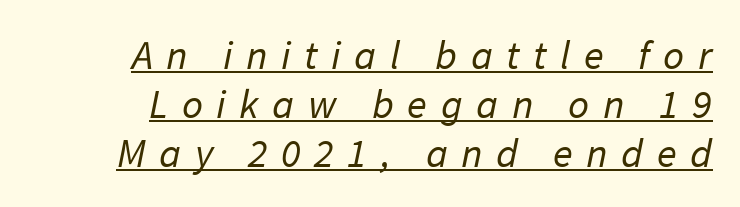
These lines are composed in type without serifs. This rendering widens character spacing well past its baseline value. Short and long lines alike share a common ending point at right. Letters have the restrained weight of plain body copy at most. Here the designer chose a conventional face with non-uniform glyph widths. Somebody hit Ctrl+U on this one — the words are underlined.
